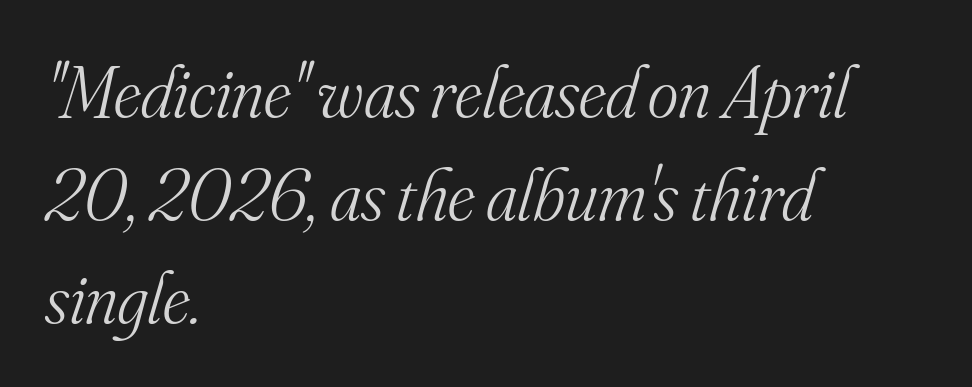
Teacher's note: observe the even left margin — that is flush-left alignment. The leading is moderate, giving the passage an even texture. Serif or sans? Serif — the stroke terminals have little feet. Looks like regular typesetting: each glyph gets only the width it needs. The specimen reads as italic at a glance.
